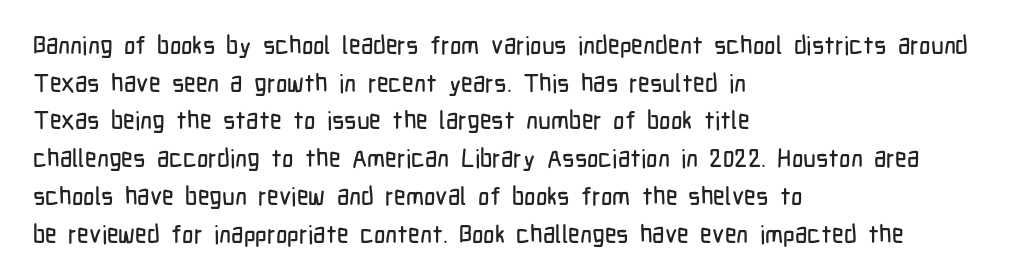
{"italic": "no", "underline": "no", "align": "left", "line_spacing": "normal", "line_spacing_ratio": 1.51, "letter_spacing": "normal", "letter_spacing_em": 0.0, "glyph_px": 25}
